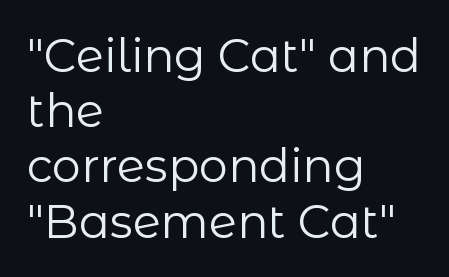
The image shows 46 px regular-weight sans-serif type, upright; set left-aligned, line spacing 1.2x, normal letter spacing, not underlined; low stroke contrast and a medium x-height.
